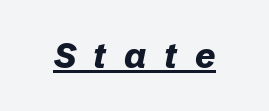
Summary of weight: heavy, a full bold. Tracking here is generous; glyphs stand well apart from one another. Spacing verdict: proportional, widths tailored to each character. Compared with ordinary roman type, these characters are visibly tilted. The sample's only ornament is a line tracing under the words.
